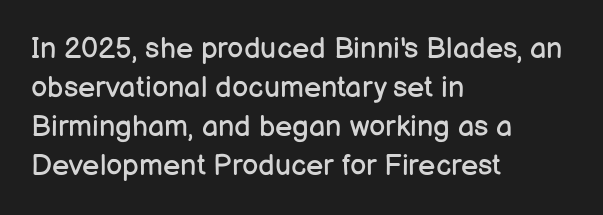
The image shows 29 px regular-weight sans-serif type, upright; set left-aligned, normal line spacing (1.34x), normal letter spacing, not underlined; low stroke contrast and a medium x-height.
